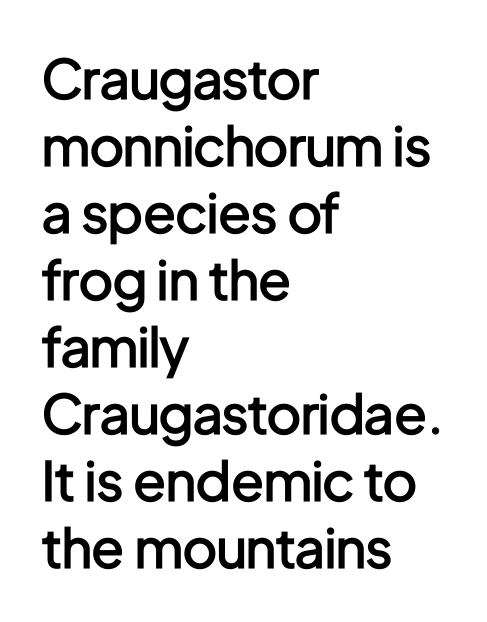
Q: Is the text bold? A: Semi-bold.
Q: Is the text italic (slanted)? A: No, it is upright.
Q: Is the typeface a serif or a sans-serif typeface? A: Sans-serif.
Q: Is the text underlined? A: No.
Q: How is the paragraph aligned? A: Left-aligned.
Q: Is the spacing between letters normal or unusually wide? A: Normal.
Q: Width (condensed, normal, or wide)? A: Condensed.
Q: Stroke contrast? A: Low.
Q: x-height? A: Medium.
Q: Monospaced? A: No.
